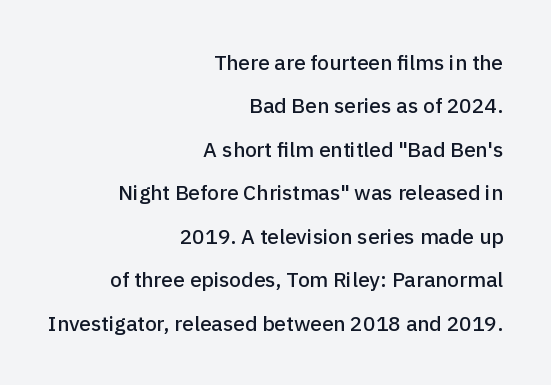
Q: Is the text italic (slanted)? A: No, it is upright.
Q: Is the text underlined? A: No.
Q: How is the paragraph aligned? A: Right-aligned.
Q: Is the spacing between letters normal or unusually wide? A: Normal.
Q: Is the spacing between lines tight, normal or loose? A: Loose.
